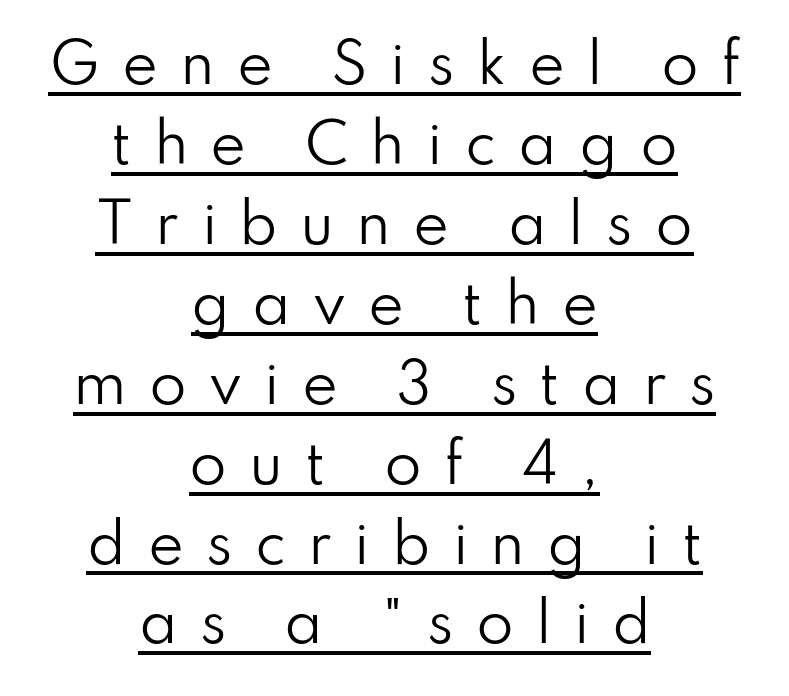
{"serif": "no", "italic": "no", "bold": "no", "weight": "regular", "width": "normal", "stroke_contrast": "low", "x_height": "small", "monospaced": "no", "underline": "yes", "align": "center", "line_spacing": "normal", "line_spacing_ratio": 1.48, "letter_spacing": "wide", "letter_spacing_em": 0.41, "glyph_px": 54}
